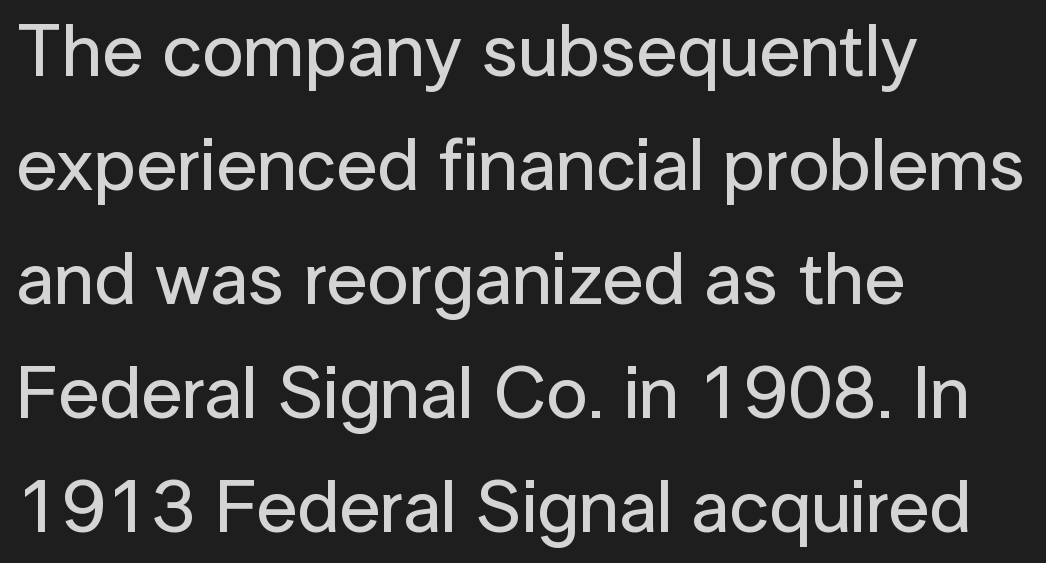
Here the designer chose a conventional face with non-uniform glyph widths. These lines keep a tight, regular rhythm from letter to letter. Rows of type keep a routine distance in the vertical direction. This is roman type, the default non-slanted kind. Note: no serifs on the glyphs. No word sits above an underline.
